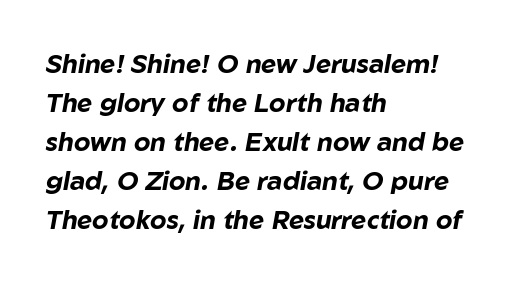
Q: Is the text bold? A: Yes.
Q: Is the text italic (slanted)? A: Yes, it leans right by about 10 degrees.
Q: Is the text underlined? A: No.
Q: How is the paragraph aligned? A: Left-aligned.
Q: Is the spacing between letters normal or unusually wide? A: Normal.
Q: Is the spacing between lines tight, normal or loose? A: Normal.
